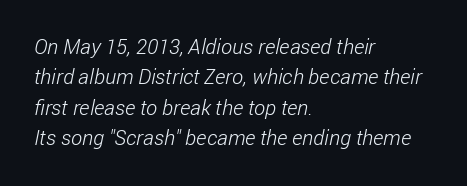
{"bold": "no", "underline": "no", "align": "left", "line_spacing": "normal", "line_spacing_ratio": 1.45, "letter_spacing": "normal", "letter_spacing_em": 0.0, "glyph_px": 21}
